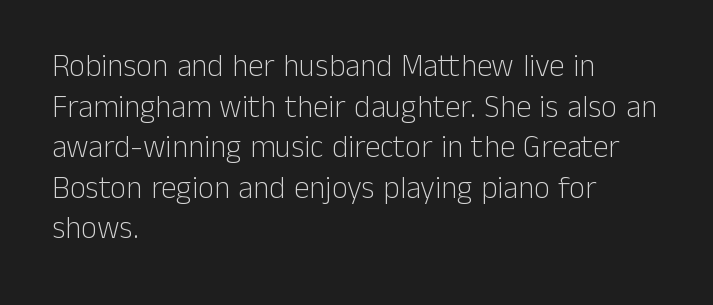
The image shows 31 px light sans-serif type, upright; set left-aligned, normal line spacing (1.31x), normal letter spacing, not underlined; low stroke contrast and a medium x-height.
